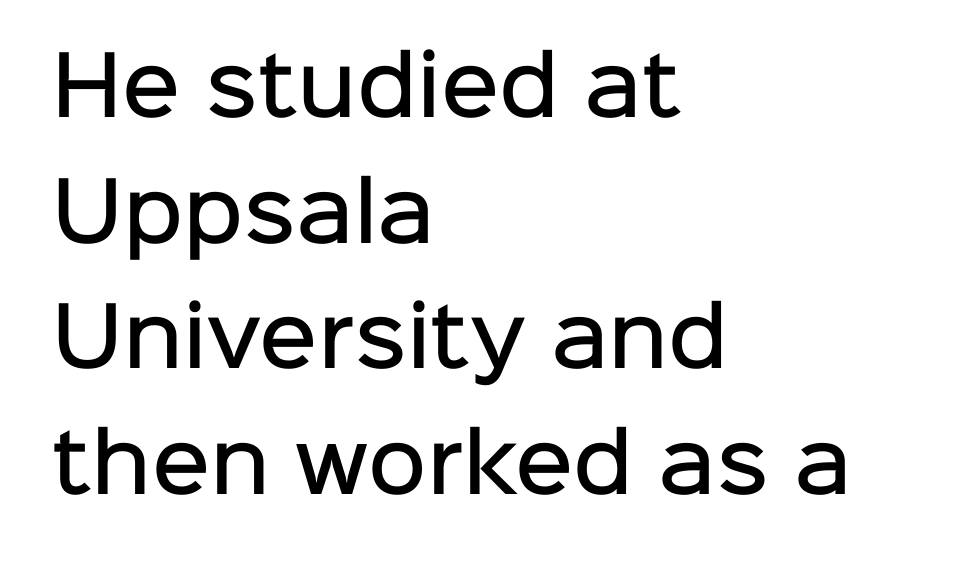
Q: Is the text bold? A: Semi-bold.
Q: Is the text italic (slanted)? A: No, it is upright.
Q: Is the typeface a serif or a sans-serif typeface? A: Sans-serif.
Q: Is the text underlined? A: No.
Q: How is the paragraph aligned? A: Left-aligned.
Q: Is the spacing between letters normal or unusually wide? A: Normal.
Q: Is the spacing between lines tight, normal or loose? A: Normal.
Q: Width (condensed, normal, or wide)? A: Normal.
Q: Stroke contrast? A: Low.
Q: x-height? A: Medium.
Q: Monospaced? A: No.
